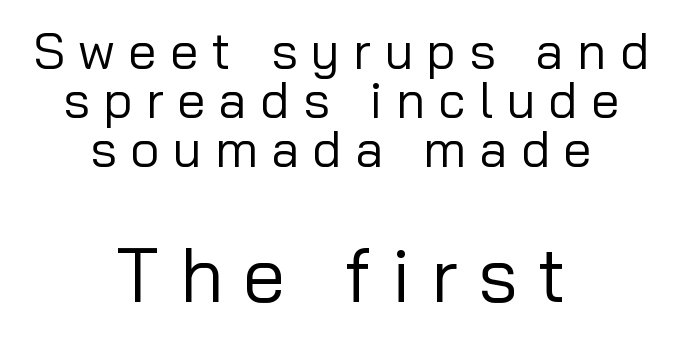
Q: Is the text bold? A: No.
Q: Is the text italic (slanted)? A: No, it is upright.
Q: Is the typeface a serif or a sans-serif typeface? A: Sans-serif.
Q: Is the text underlined? A: No.
Q: How is the paragraph aligned? A: Centered.
Q: Is the spacing between letters normal or unusually wide? A: Unusually wide.
Q: Is the spacing between lines tight, normal or loose? A: Tight.
Q: Which block of text is set in a larger size, the first (top) or the second (bottom)? A: The second (bottom) one.
Q: Width (condensed, normal, or wide)? A: Normal.
Q: Stroke contrast? A: Low.
Q: x-height? A: Medium.
Q: Monospaced? A: No.
